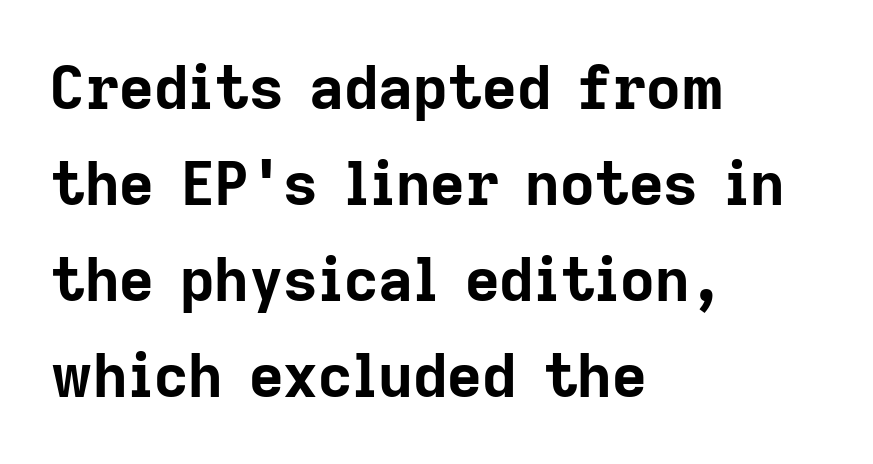
The image shows 60 px bold sans-serif type, upright; set left-aligned, normal line spacing (1.6x), normal letter spacing, not underlined; low stroke contrast and a medium x-height.
